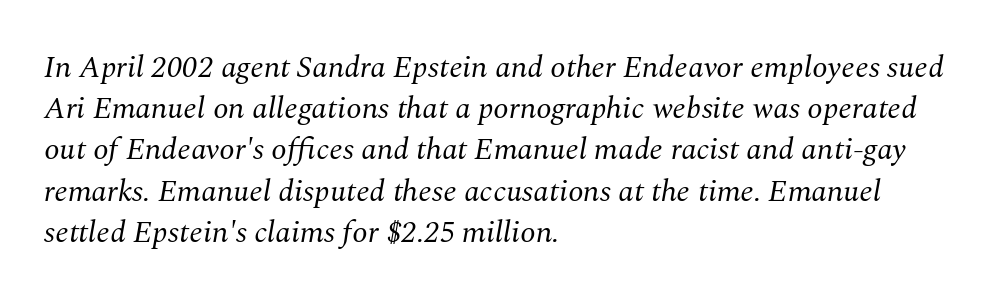
The image shows 31 px regular-weight serif type, italic (leaning right); set left-aligned, normal line spacing (1.33x), normal letter spacing, not underlined; medium stroke contrast and a medium x-height.
